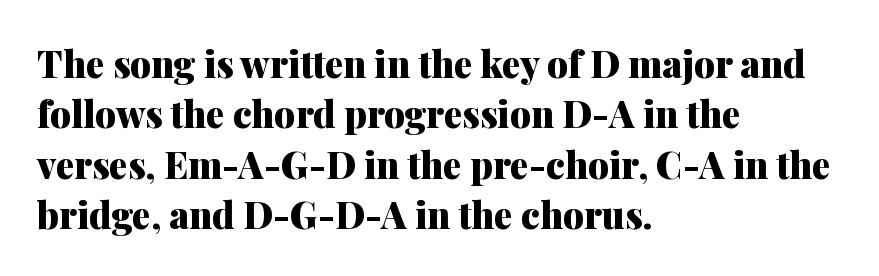
Descender tails drop into unmarked territory. Characters follow at the spacing the type designer built in. Italic: no, the glyphs are upright roman. Vertically, the passage feels balanced, rows spaced as you'd expect.
